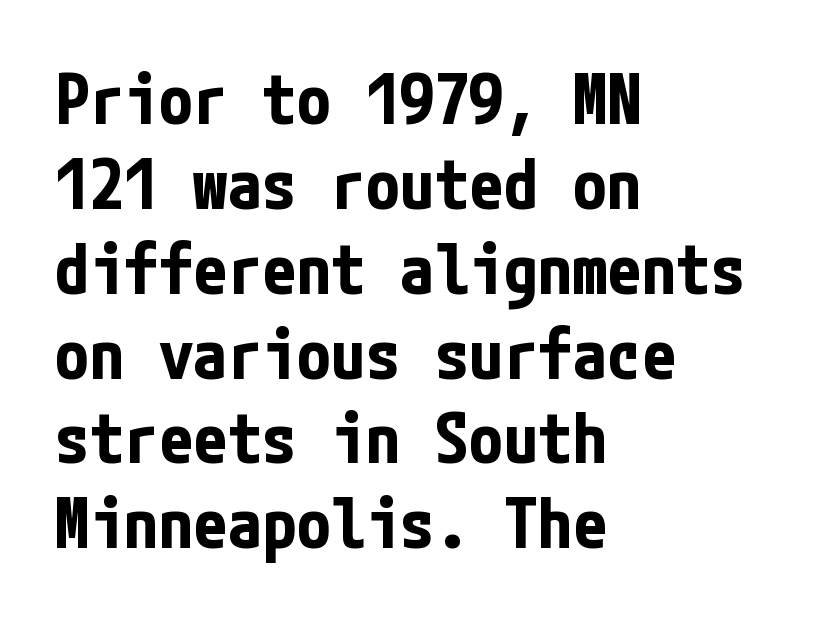
Students, this is bold: see how much ink each stroke carries. Note: no serifs on the glyphs. The font's upright variant was chosen for this text. Characters follow at the spacing the type designer built in. No word sits above an underline. Line starts are locked; line ends wander.
